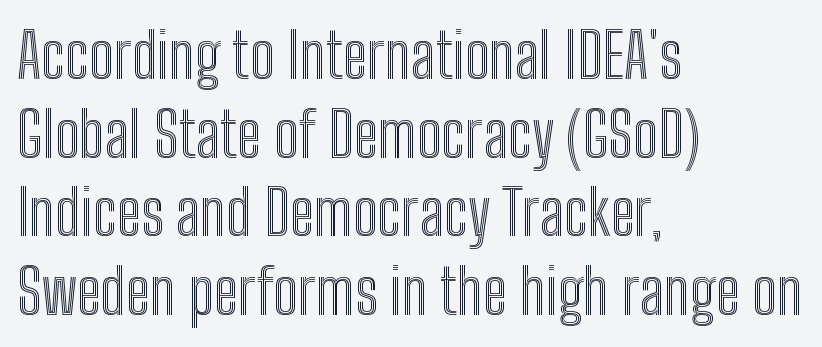
{"italic": "no", "width": "condensed", "x_height": "medium", "monospaced": "no", "underline": "no", "align": "left", "line_spacing": "normal", "line_spacing_ratio": 1.27, "letter_spacing": "normal", "letter_spacing_em": 0.0, "glyph_px": 62}
